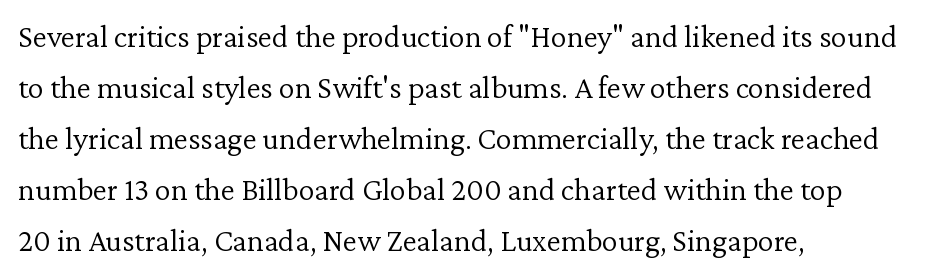
The image shows 32 px light serif type, upright; set left-aligned, normal line spacing (1.59x), normal letter spacing, not underlined; low stroke contrast and a medium x-height.
